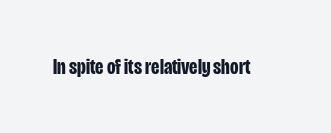
Q: Is the text bold? A: Yes.
Q: Is the text italic (slanted)? A: No, it is upright.
Q: Is the text underlined? A: No.
Q: Is the spacing between letters normal or unusually wide? A: Normal.
